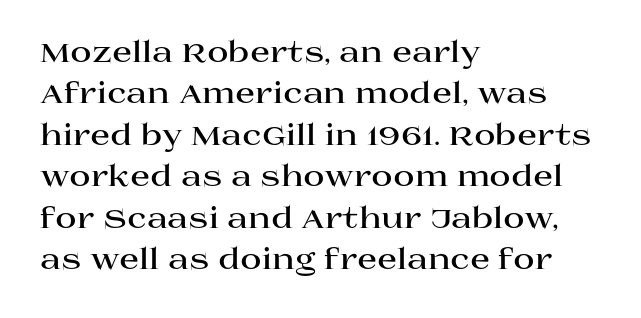
Q: Is the text bold? A: Yes.
Q: Is the text italic (slanted)? A: No, it is upright.
Q: Is the typeface a serif or a sans-serif typeface? A: Serif.
Q: Is the text underlined? A: No.
Q: How is the paragraph aligned? A: Left-aligned.
Q: Is the spacing between letters normal or unusually wide? A: Normal.
Q: Is the spacing between lines tight, normal or loose? A: Normal.
Q: Width (condensed, normal, or wide)? A: Wide.
Q: Stroke contrast? A: High.
Q: x-height? A: Large.
Q: Monospaced? A: No.
